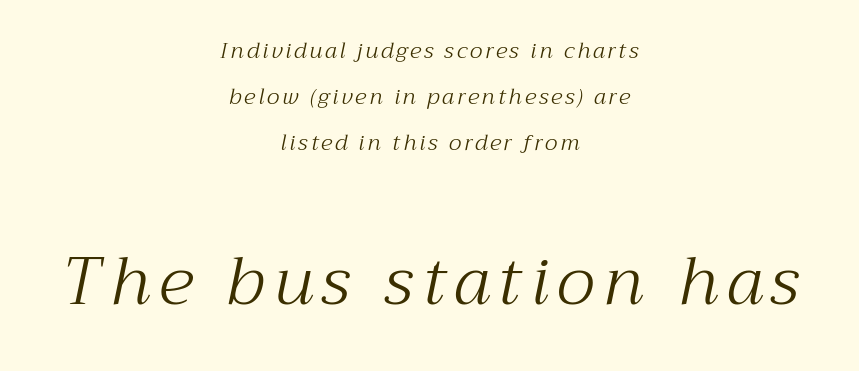
{"serif": "yes", "italic": "yes", "lean": "right", "slant_degrees": 12, "bold": "no", "weight": "light", "width": "normal", "stroke_contrast": "medium", "x_height": "medium", "monospaced": "no", "underline": "no", "align": "center", "line_spacing": "loose", "line_spacing_ratio": 2.09, "larger_block": "second", "size_ratio": 3.05, "glyph_px": 67}
